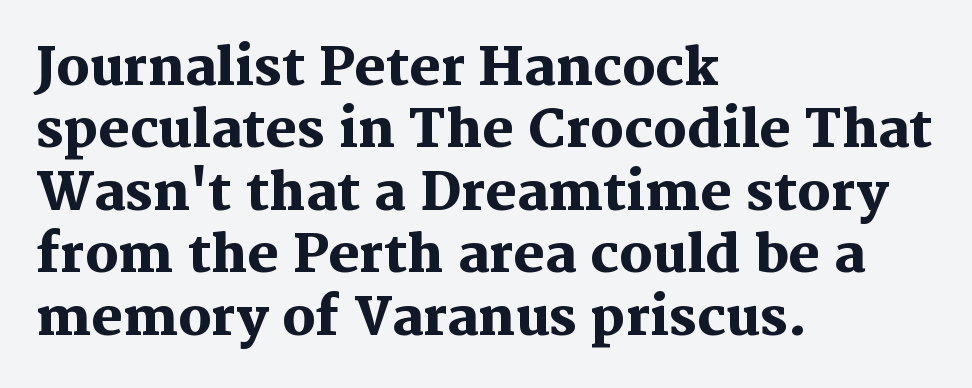
{"serif": "yes", "italic": "no", "bold": "yes", "weight": "heavy", "width": "normal", "stroke_contrast": "medium", "x_height": "medium", "monospaced": "no", "underline": "no", "align": "left", "line_spacing_ratio": 1.2, "letter_spacing": "normal", "letter_spacing_em": 0.0, "glyph_px": 52}
